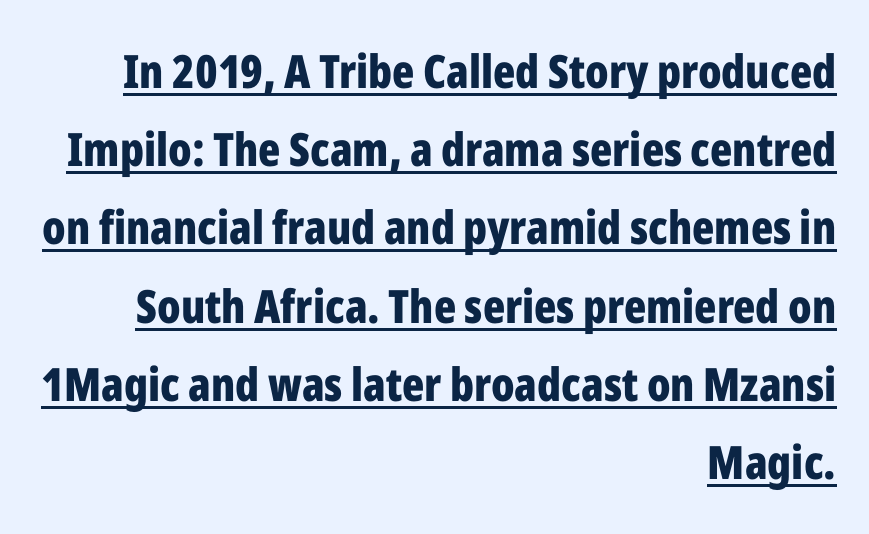
{"serif": "no", "italic": "no", "bold": "yes", "weight": "bold", "width": "condensed", "stroke_contrast": "low", "x_height": "medium", "monospaced": "no", "underline": "yes", "align": "right", "line_spacing": "normal", "line_spacing_ratio": 1.7, "letter_spacing": "normal", "letter_spacing_em": 0.0, "glyph_px": 46}
